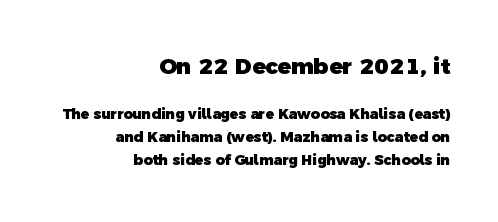
Q: Is the text bold? A: Yes.
Q: Is the text underlined? A: No.
Q: How is the paragraph aligned? A: Right-aligned.
Q: Is the spacing between letters normal or unusually wide? A: Normal.
Q: Is the spacing between lines tight, normal or loose? A: Normal.
Q: Which block of text is set in a larger size, the first (top) or the second (bottom)? A: The first (top) one.
